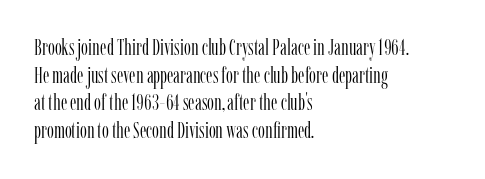
{"italic": "no", "bold": "no", "underline": "no", "align": "left", "line_spacing": "normal", "line_spacing_ratio": 1.26, "letter_spacing": "normal", "letter_spacing_em": 0.0, "glyph_px": 22}
